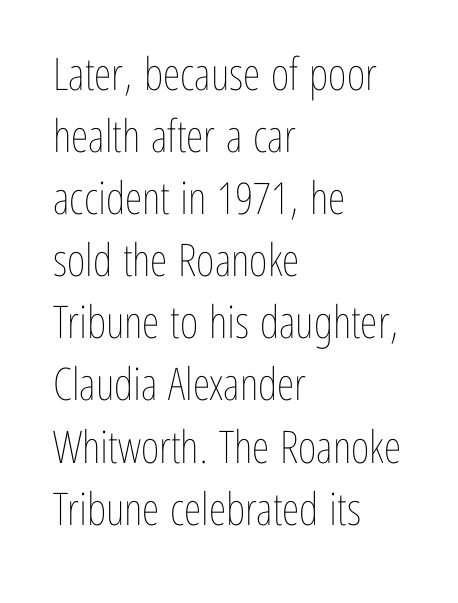
The line-height multiplier appears to be the usual default. Horizontally, the lines are justified to the leading edge only. Observe the ordinary spacing: letters are neighbours, not strangers. The lettering holds an erect, upright posture throughout.
